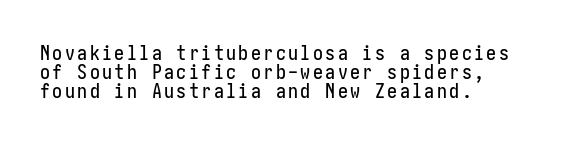
The image shows 20 px text type, upright; set left-aligned, tight line spacing (0.96x), not underlined.
